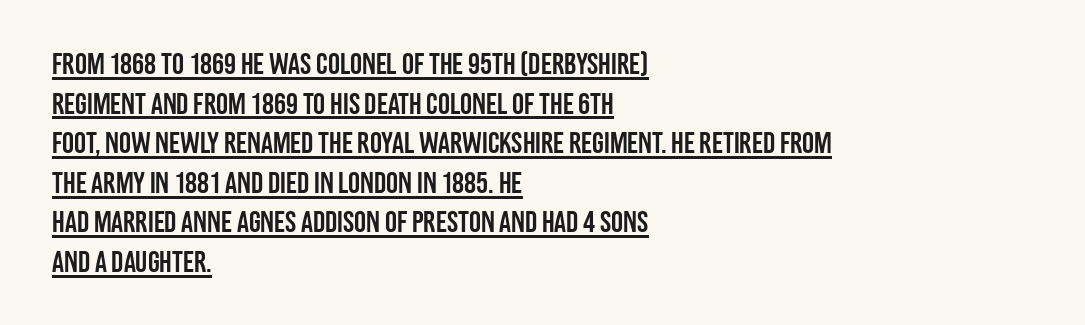
Q: Is the text italic (slanted)? A: No, it is upright.
Q: Is the typeface a serif or a sans-serif typeface? A: Sans-serif.
Q: Is the text underlined? A: Yes.
Q: How is the paragraph aligned? A: Left-aligned.
Q: Is the spacing between letters normal or unusually wide? A: Normal.
Q: Is the spacing between lines tight, normal or loose? A: Normal.
Q: Width (condensed, normal, or wide)? A: Condensed.
Q: Stroke contrast? A: Low.
Q: x-height? A: Large.
Q: Monospaced? A: No.
